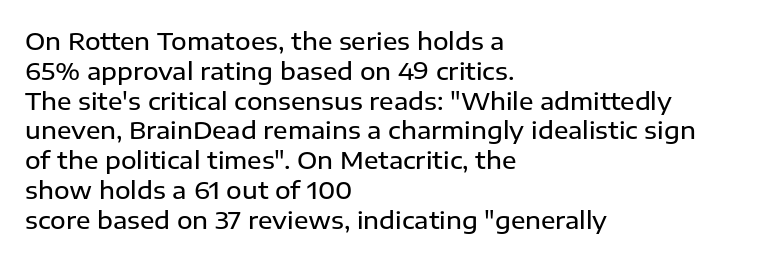
The image shows 24 px text type, upright; set left-aligned, line spacing 1.24x, normal letter spacing, not underlined.
